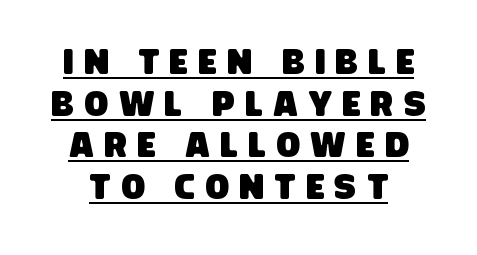
There is plenty of visible air inserted between adjacent glyphs. In terms of letterform style, serifs are entirely absent. Underline: present. Varying glyph widths throughout — classic text-font behaviour.
